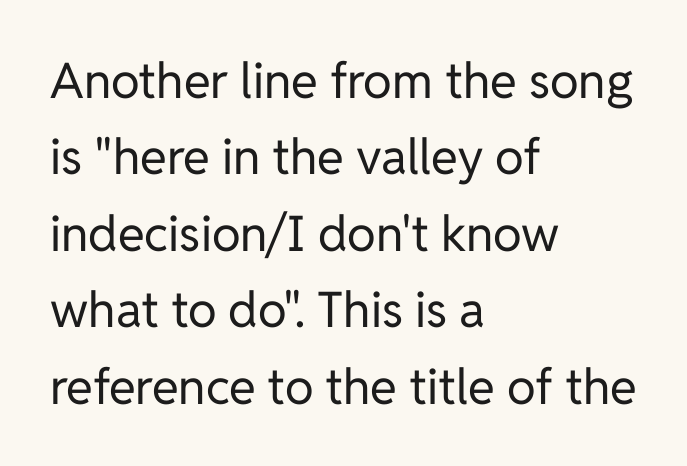
{"serif": "no", "italic": "no", "bold": "no", "weight": "regular", "width": "normal", "stroke_contrast": "low", "x_height": "medium", "monospaced": "no", "underline": "no", "align": "left", "line_spacing": "normal", "line_spacing_ratio": 1.56, "letter_spacing": "normal", "letter_spacing_em": 0.0, "glyph_px": 49}
